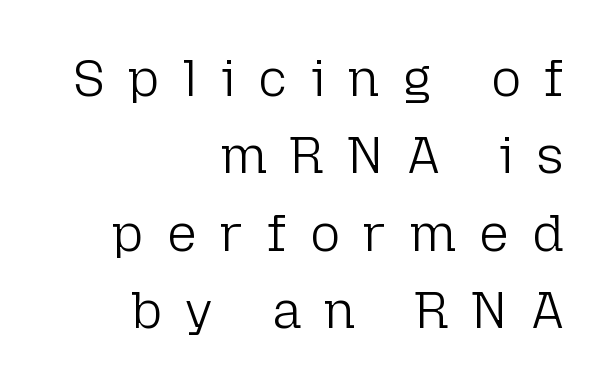
The image shows 52 px light sans-serif type, upright; set right-aligned, normal line spacing (1.49x), unusually wide letter spacing (+0.45 em), not underlined; low stroke contrast and a medium x-height.
